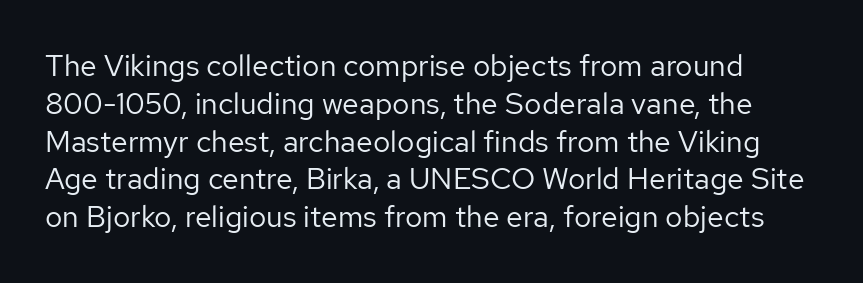
{"serif": "no", "italic": "no", "bold": "no", "weight": "regular", "width": "normal", "stroke_contrast": "low", "x_height": "medium", "monospaced": "no", "underline": "no", "line_spacing": "normal", "line_spacing_ratio": 1.26, "letter_spacing": "normal", "letter_spacing_em": 0.0, "glyph_px": 30}
